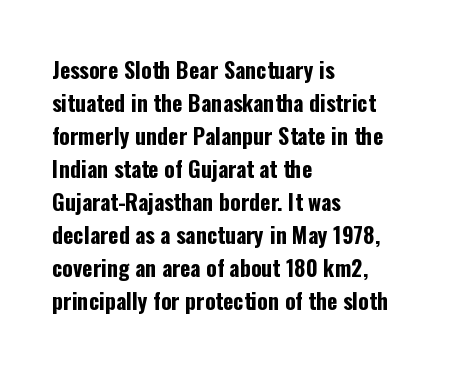
You'd pick this weight for a headline — it's a proper bold. The lettering holds an erect, upright posture throughout. Glance below the letters and you will spot only blank space. Layout note: lines flush left. Characters follow at the spacing the type designer built in. These lines sit exactly where default settings would place them.
